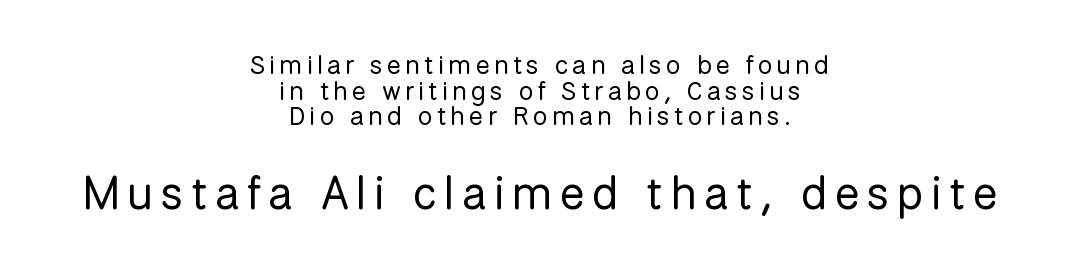
The axis of the letterforms is exactly vertical. The font family rendered here belongs to the sans-serif group. The passage shown stacks its lines with hardly any gap. Descenders hang freely into open space. Varying glyph widths throughout — classic text-font behaviour. Which margin do the lines hug? Neither — every line sits in the middle.
